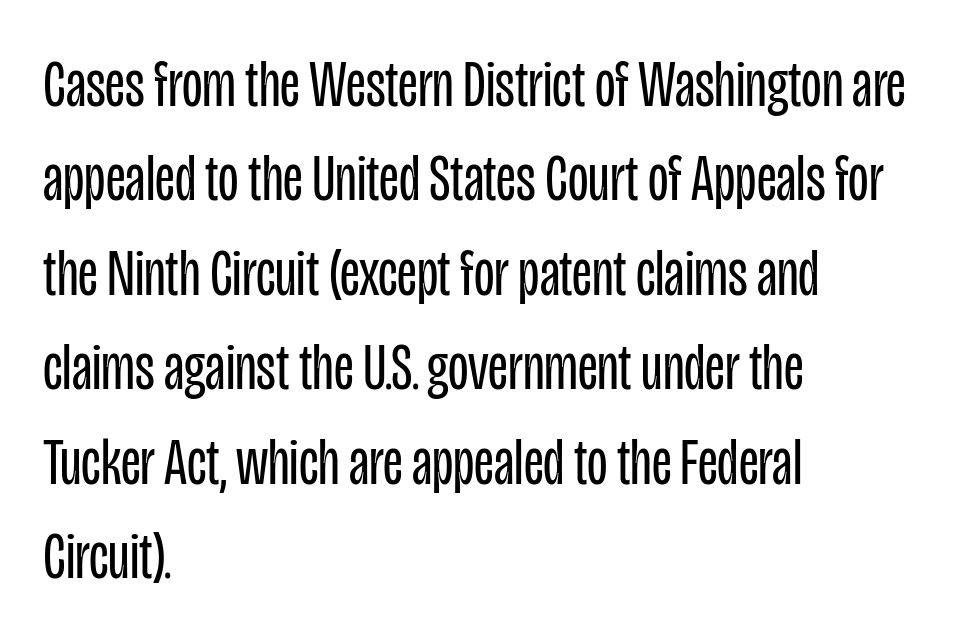
The image shows 67 px regular-weight, condensed sans-serif type, upright; set left-aligned, normal line spacing (1.41x), normal letter spacing, not underlined; low stroke contrast and a large x-height.
